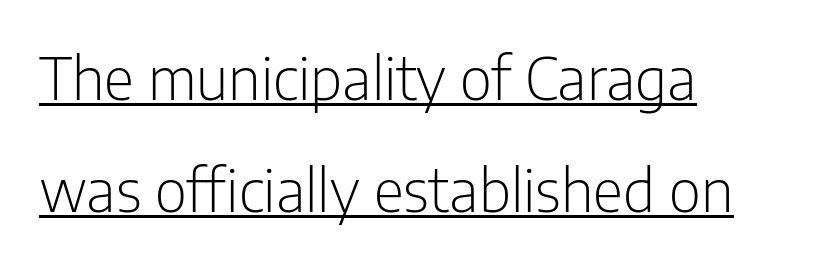
Q: Is the text bold? A: No.
Q: Is the text italic (slanted)? A: No, it is upright.
Q: Is the typeface a serif or a sans-serif typeface? A: Sans-serif.
Q: Is the text underlined? A: Yes.
Q: How is the paragraph aligned? A: Left-aligned.
Q: Is the spacing between letters normal or unusually wide? A: Normal.
Q: Is the spacing between lines tight, normal or loose? A: Loose.
Q: Width (condensed, normal, or wide)? A: Condensed.
Q: Stroke contrast? A: Low.
Q: x-height? A: Medium.
Q: Monospaced? A: No.
